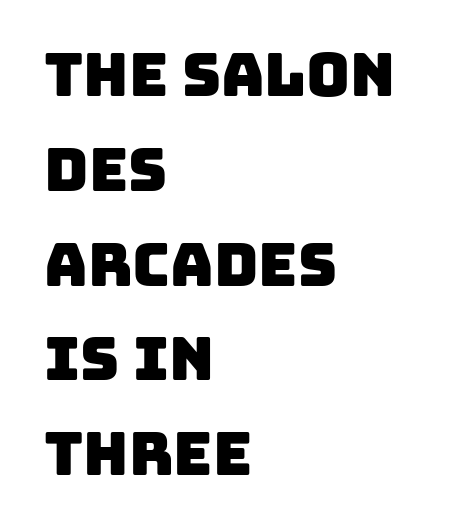
The image shows 60 px sans-serif type; set left-aligned, normal line spacing (1.58x), normal letter spacing, not underlined; low stroke contrast and a large x-height.
